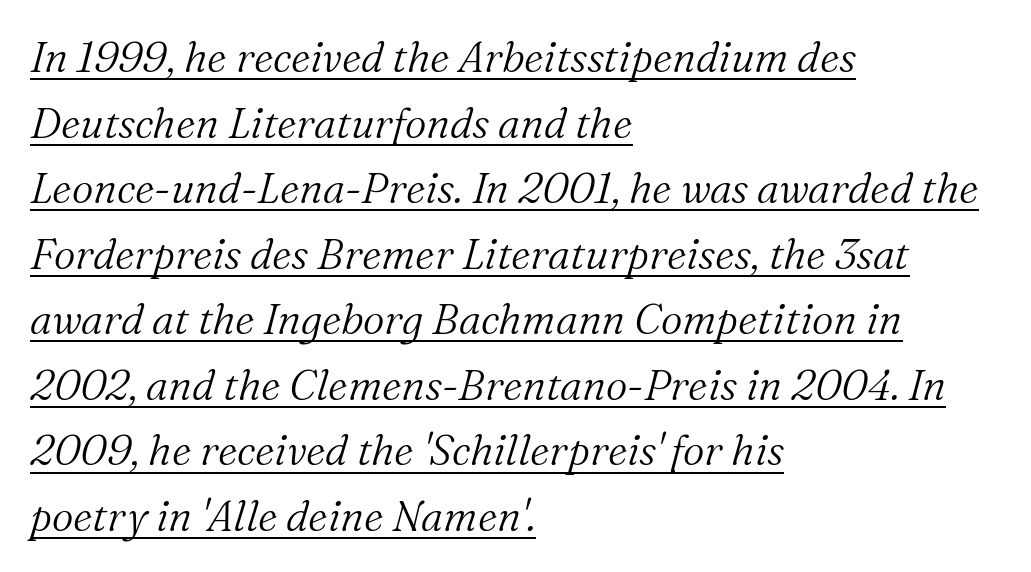
The image shows 42 px light serif type, italic (leaning right); set left-aligned, normal line spacing (1.56x), normal letter spacing, underlined; medium stroke contrast and a medium x-height.
